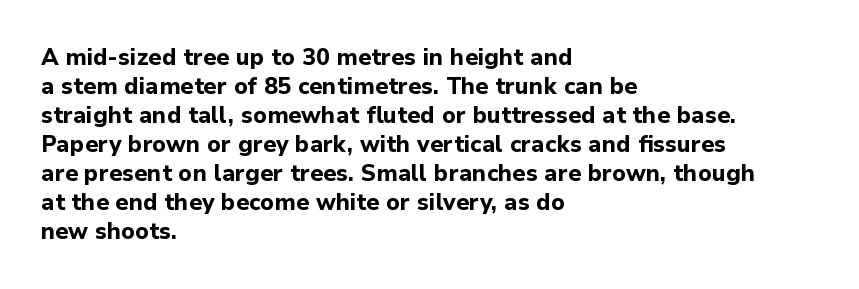
{"italic": "no", "bold": "yes", "underline": "no", "align": "left", "line_spacing": "normal", "line_spacing_ratio": 1.26, "letter_spacing": "normal", "letter_spacing_em": 0.0, "glyph_px": 23}
